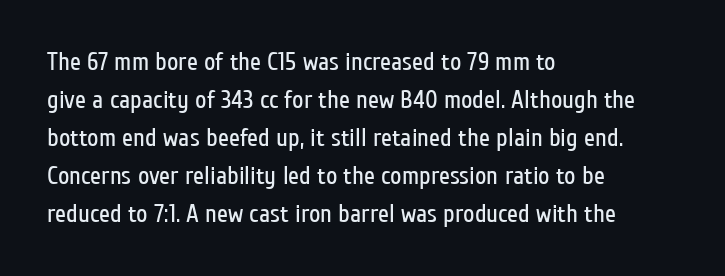
{"italic": "no", "bold": "no", "underline": "no", "align": "left", "line_spacing": "normal", "line_spacing_ratio": 1.52, "letter_spacing": "normal", "letter_spacing_em": 0.0, "glyph_px": 25}
